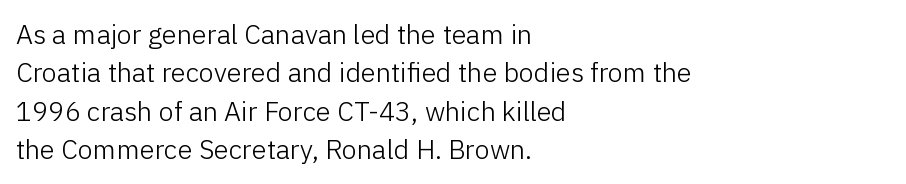
The image shows 27 px text type, upright; set left-aligned, normal line spacing (1.42x), normal letter spacing, not underlined.
